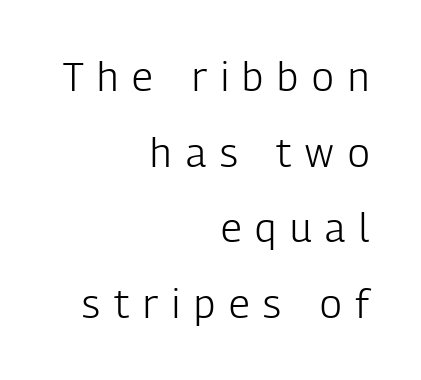
Q: Is the text bold? A: No.
Q: Is the text italic (slanted)? A: No, it is upright.
Q: Is the typeface a serif or a sans-serif typeface? A: Sans-serif.
Q: Is the text underlined? A: No.
Q: How is the paragraph aligned? A: Right-aligned.
Q: Is the spacing between letters normal or unusually wide? A: Unusually wide.
Q: Width (condensed, normal, or wide)? A: Condensed.
Q: Stroke contrast? A: Low.
Q: x-height? A: Medium.
Q: Monospaced? A: No.
